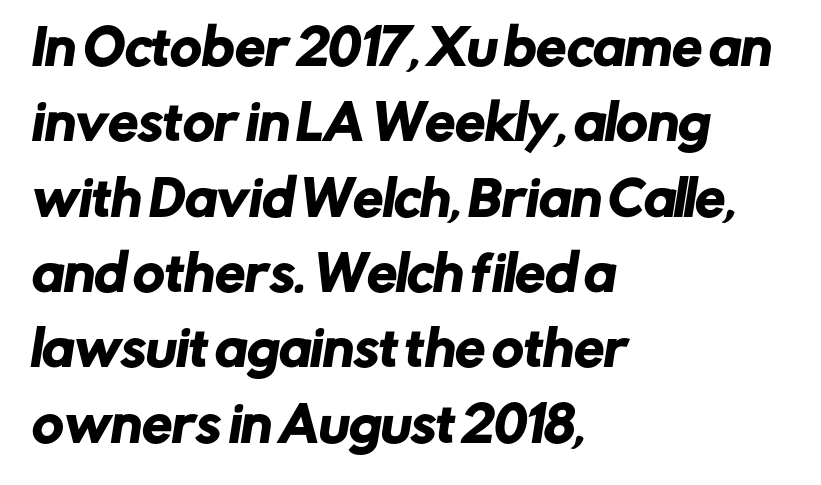
Q: Is the typeface a serif or a sans-serif typeface? A: Sans-serif.
Q: Is the text underlined? A: No.
Q: How is the paragraph aligned? A: Left-aligned.
Q: Is the spacing between letters normal or unusually wide? A: Normal.
Q: Is the spacing between lines tight, normal or loose? A: Normal.
Q: Width (condensed, normal, or wide)? A: Normal.
Q: Stroke contrast? A: Low.
Q: x-height? A: Medium.
Q: Monospaced? A: No.
